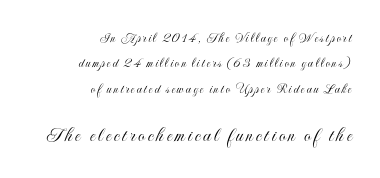
{"underline": "no", "align": "right", "line_spacing_ratio": 1.82, "larger_block": "second", "size_ratio": 1.5, "glyph_px": 21}
